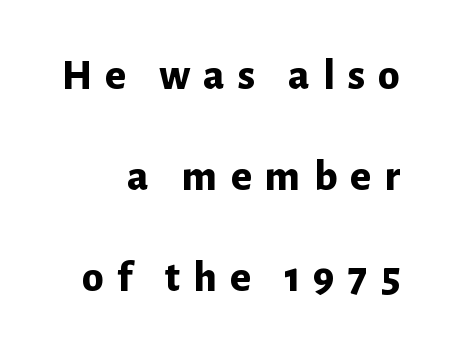
Reading down the block, your eye finds every line finishing at a fixed right position. What's the leading like? Stretched, with rows far apart. Clear beneath every line of the passage. In terms of posture, this sample is upright. Nothing sits at the stroke ends, so this counts as sans-serif.
